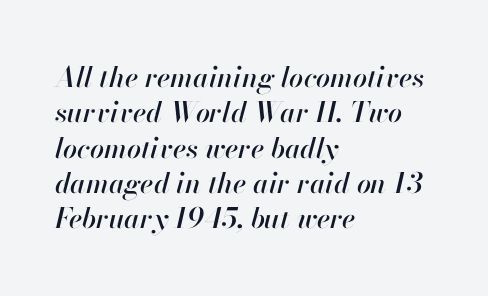
The image shows 28 px text type, italic (leaning right); set left-aligned, normal line spacing (1.26x), normal letter spacing, not underlined; high stroke contrast and a small x-height.
